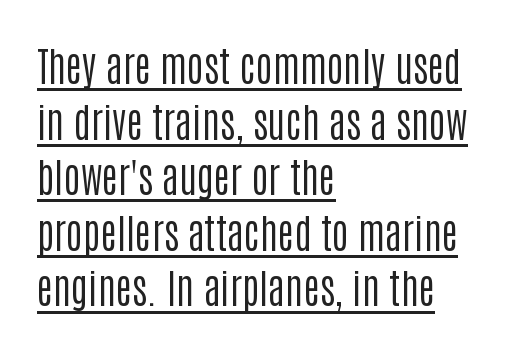
{"serif": "no", "italic": "no", "bold": "no", "weight": "regular", "width": "condensed", "stroke_contrast": "low", "x_height": "large", "monospaced": "no", "underline": "yes", "align": "left", "line_spacing": "normal", "line_spacing_ratio": 1.39, "letter_spacing": "normal", "letter_spacing_em": 0.0, "glyph_px": 40}
